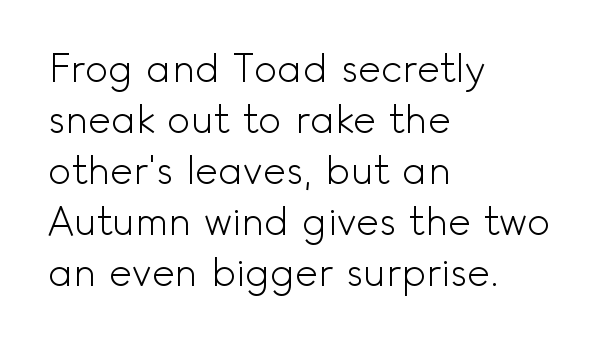
Q: Is the text bold? A: No.
Q: Is the text italic (slanted)? A: No, it is upright.
Q: Is the typeface a serif or a sans-serif typeface? A: Sans-serif.
Q: Is the text underlined? A: No.
Q: How is the paragraph aligned? A: Left-aligned.
Q: Is the spacing between letters normal or unusually wide? A: Normal.
Q: Is the spacing between lines tight, normal or loose? A: Normal.
Q: Width (condensed, normal, or wide)? A: Normal.
Q: x-height? A: Small.
Q: Monospaced? A: No.
